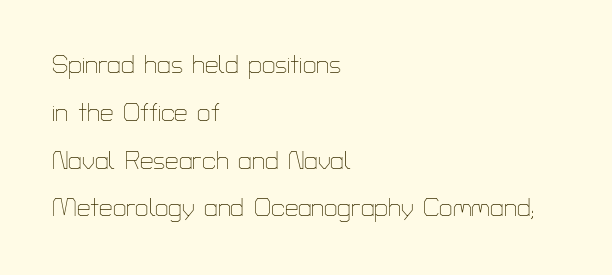
The image shows 24 px text type, upright; set left-aligned, loose line spacing (1.99x), normal letter spacing, not underlined.
